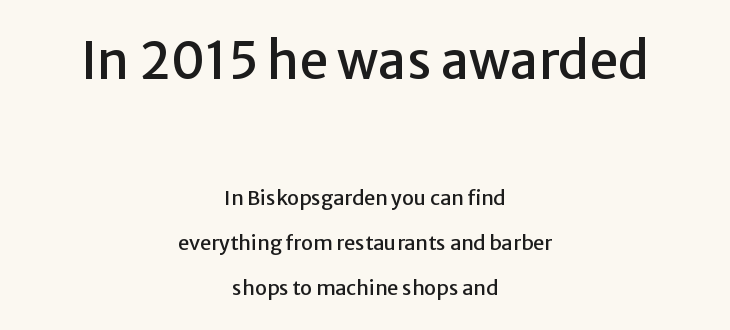
Regarding leading, the lines here are spaced well apart. The passage is arranged like a title page — every line centered. Only glyphs here, with clear space below each row. The line texture is even and compact thanks to regular tracking. These lines were composed using upright roman letters.
